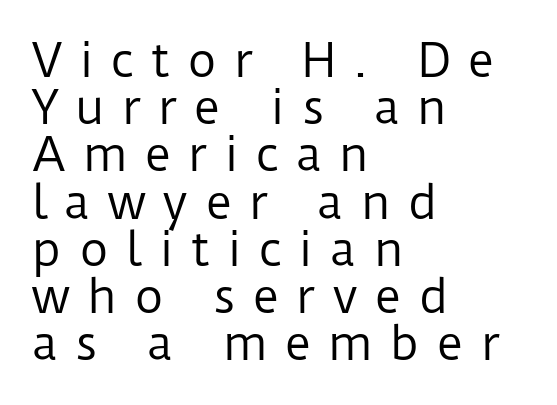
Q: Is the text bold? A: No.
Q: Is the text italic (slanted)? A: No, it is upright.
Q: Is the typeface a serif or a sans-serif typeface? A: Sans-serif.
Q: Is the text underlined? A: No.
Q: How is the paragraph aligned? A: Left-aligned.
Q: Is the spacing between letters normal or unusually wide? A: Unusually wide.
Q: Is the spacing between lines tight, normal or loose? A: Tight.
Q: Width (condensed, normal, or wide)? A: Normal.
Q: Stroke contrast? A: Low.
Q: x-height? A: Medium.
Q: Monospaced? A: No.
